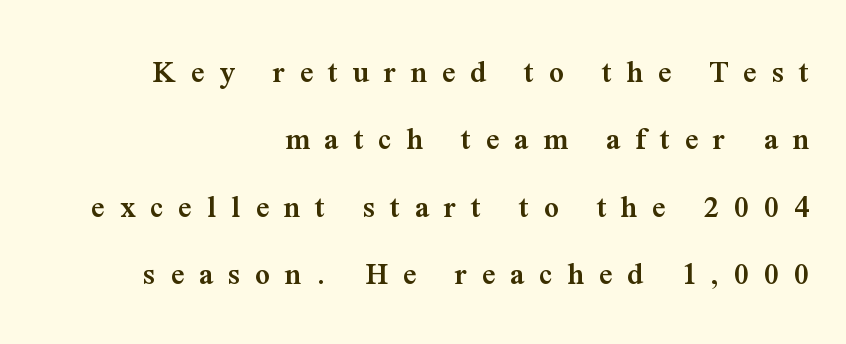
Q: Is the text bold? A: Semi-bold.
Q: Is the text italic (slanted)? A: No, it is upright.
Q: Is the typeface a serif or a sans-serif typeface? A: Serif.
Q: Is the text underlined? A: No.
Q: How is the paragraph aligned? A: Right-aligned.
Q: Is the spacing between letters normal or unusually wide? A: Unusually wide.
Q: Is the spacing between lines tight, normal or loose? A: Loose.
Q: Width (condensed, normal, or wide)? A: Normal.
Q: Stroke contrast? A: Medium.
Q: x-height? A: Medium.
Q: Monospaced? A: No.
